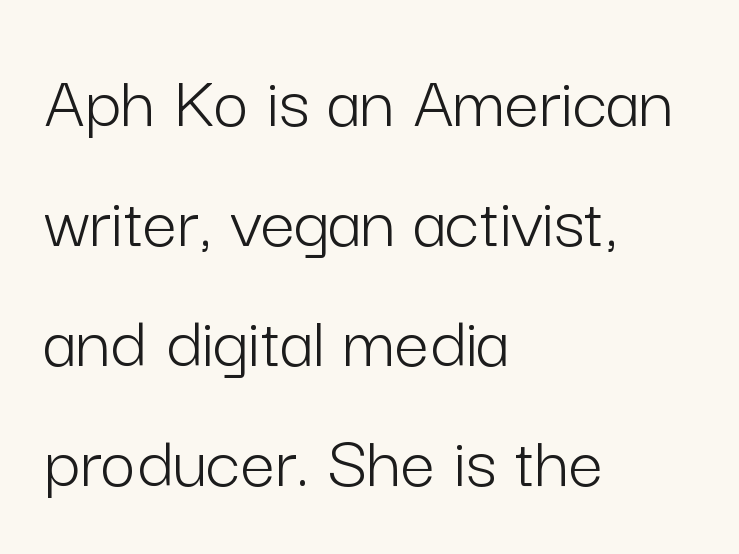
{"serif": "no", "italic": "no", "bold": "no", "weight": "light", "width": "normal", "stroke_contrast": "low", "x_height": "medium", "monospaced": "no", "underline": "no", "align": "left", "line_spacing": "normal", "line_spacing_ratio": 1.56, "letter_spacing": "normal", "letter_spacing_em": 0.0, "glyph_px": 77}
